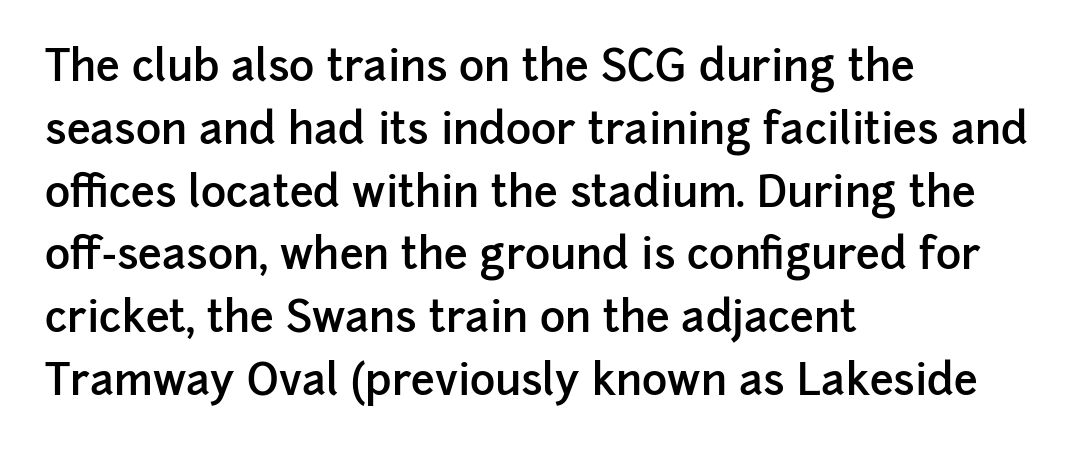
The image shows 43 px semibold sans-serif type, upright; set left-aligned, normal line spacing (1.46x), normal letter spacing, not underlined; low stroke contrast and a medium x-height.
